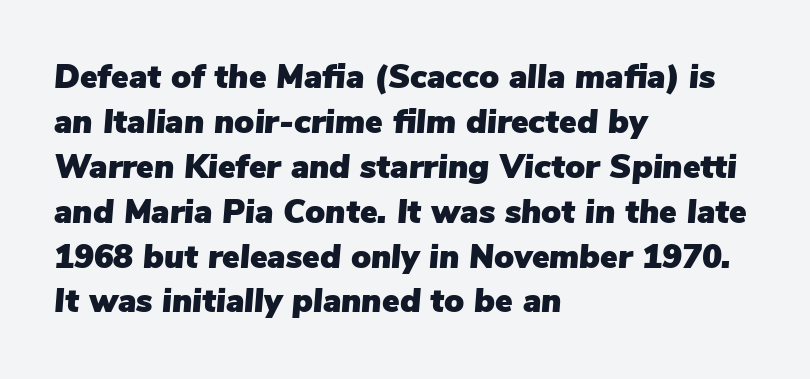
Q: Is the text italic (slanted)? A: Yes, it leans right by about 5 degrees.
Q: Is the text underlined? A: No.
Q: How is the paragraph aligned? A: Left-aligned.
Q: Is the spacing between letters normal or unusually wide? A: Normal.
Q: Is the spacing between lines tight, normal or loose? A: Normal.
Q: Width (condensed, normal, or wide)? A: Normal.
Q: Stroke contrast? A: Low.
Q: x-height? A: Medium.
Q: Monospaced? A: No.
